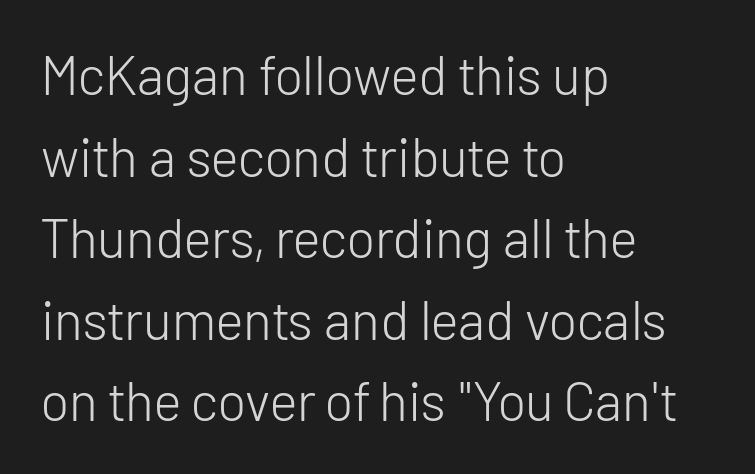
The image shows 54 px light sans-serif type, upright; set left-aligned, normal line spacing (1.51x), normal letter spacing, not underlined; low stroke contrast and a medium x-height.
